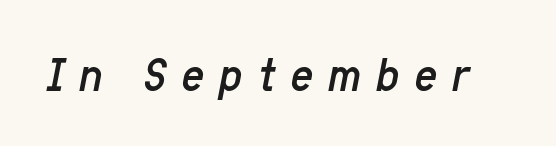
{"italic": "yes", "lean": "right", "slant_degrees": 11, "bold": "no", "weight": "regular", "width": "condensed", "stroke_contrast": "low", "x_height": "medium", "monospaced": "no", "underline": "no", "letter_spacing": "wide", "letter_spacing_em": 0.29, "glyph_px": 50}
